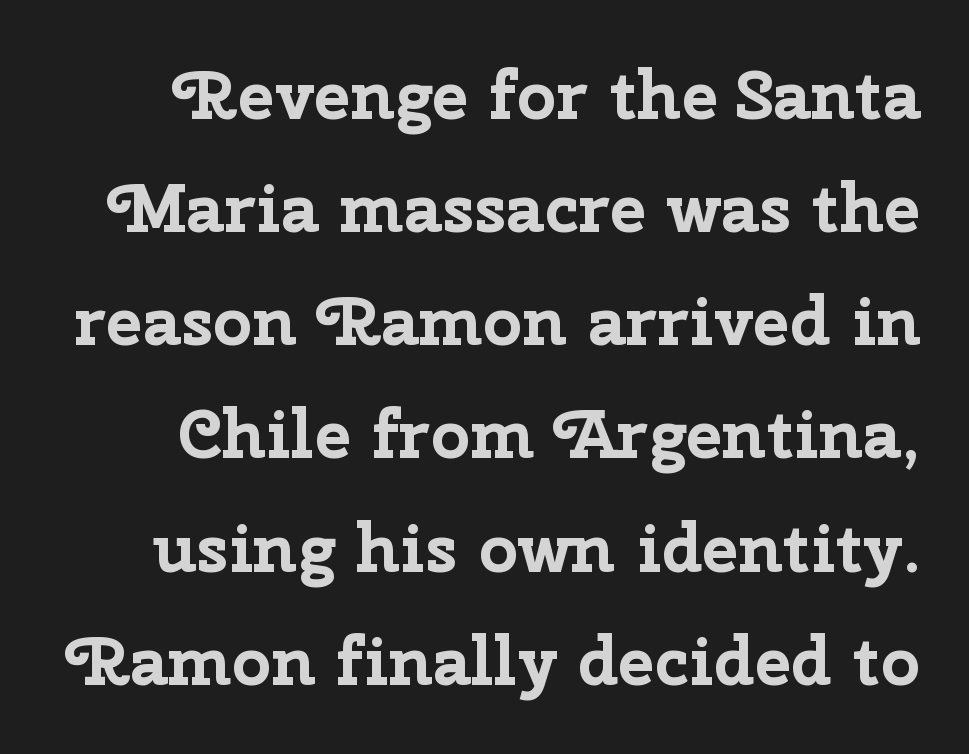
The image shows 69 px bold sans-serif type, upright; set normal line spacing (1.64x), normal letter spacing, not underlined; low stroke contrast and a medium x-height.
